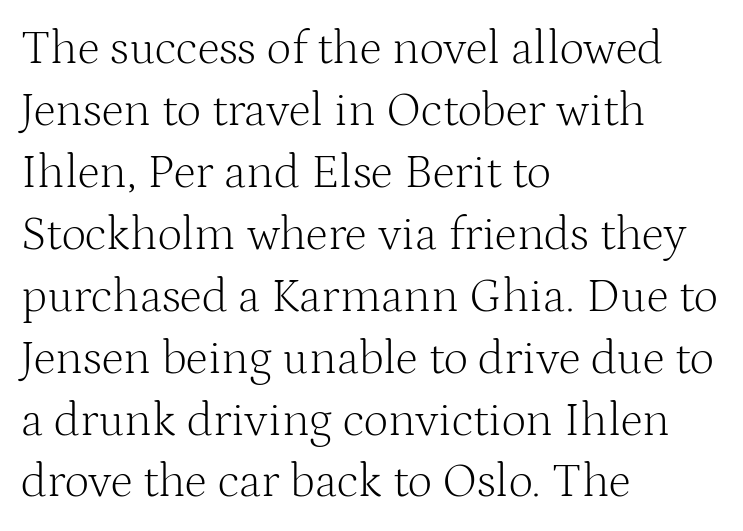
The image shows 48 px light serif type, upright; set left-aligned, normal line spacing (1.29x), normal letter spacing, not underlined; medium stroke contrast and a medium x-height.
